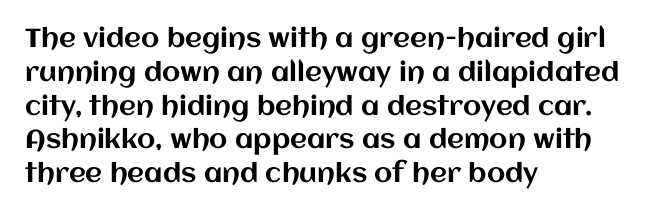
The image shows 26 px text type, upright; set left-aligned, normal line spacing (1.3x), normal letter spacing, not underlined.
